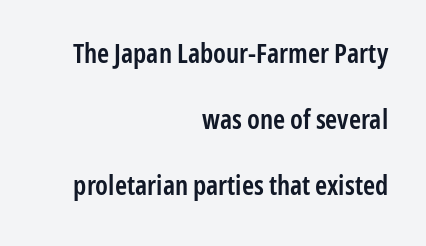
This sample trades compactness for vertical openness between lines. Ordinary non-slanted type is in use. Right-aligned paragraph, ragged on the left. The words here are not underlined.
